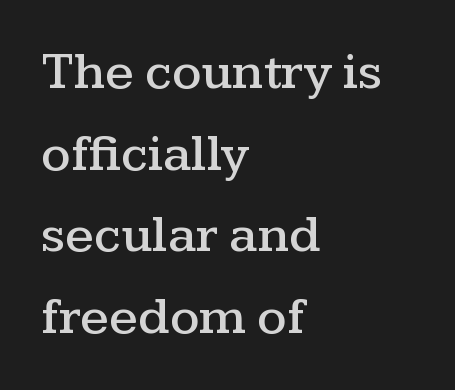
The image shows 52 px wide serif type, upright; set left-aligned, normal line spacing (1.57x), normal letter spacing, not underlined; medium stroke contrast and a medium x-height.
